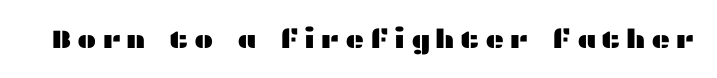
Posture: upright roman. Nobody drew a line under any word here. Honestly, the letter spacing is so wide it's the main thing you notice.
